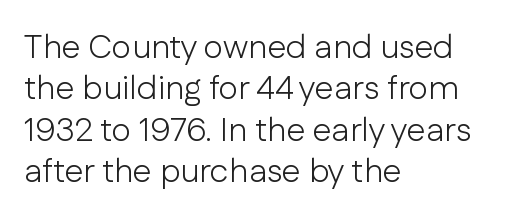
The image shows 34 px light sans-serif type, upright; set left-aligned, line spacing 1.22x, normal letter spacing, not underlined; low stroke contrast and a medium x-height.
